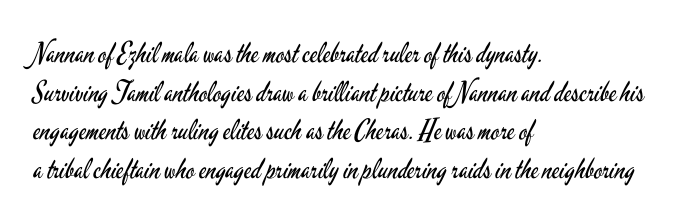
Q: Is the text bold? A: No.
Q: Is the text italic (slanted)? A: Yes.
Q: Is the typeface a serif or a sans-serif typeface? A: Sans-serif.
Q: Is the text underlined? A: No.
Q: How is the paragraph aligned? A: Left-aligned.
Q: Is the spacing between letters normal or unusually wide? A: Normal.
Q: Is the spacing between lines tight, normal or loose? A: Normal.
Q: Width (condensed, normal, or wide)? A: Condensed.
Q: Stroke contrast? A: Low.
Q: x-height? A: Small.
Q: Monospaced? A: No.
